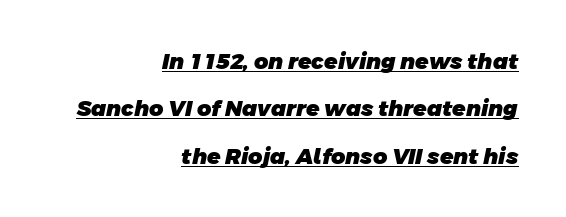
{"bold": "yes", "underline": "yes", "align": "right", "line_spacing": "loose", "line_spacing_ratio": 2.15, "letter_spacing": "normal", "letter_spacing_em": 0.0, "glyph_px": 22}
